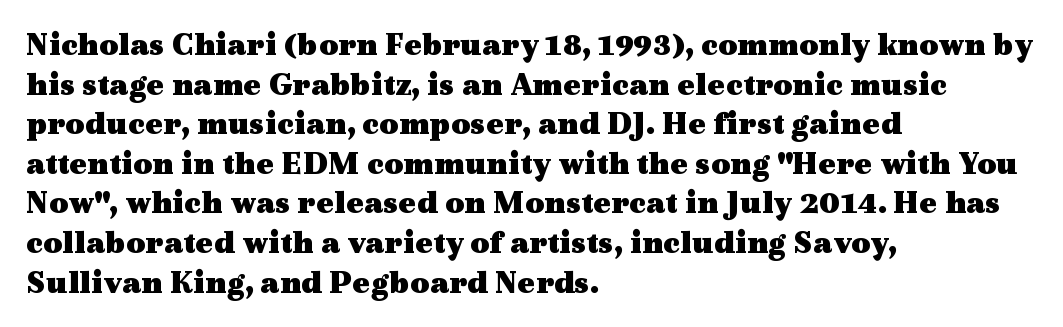
{"serif": "yes", "italic": "no", "bold": "yes", "weight": "heavy", "width": "wide", "x_height": "medium", "monospaced": "no", "underline": "no", "align": "left", "line_spacing_ratio": 1.2, "letter_spacing": "normal", "letter_spacing_em": 0.0, "glyph_px": 33}
